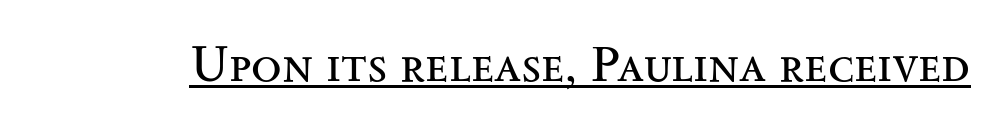
{"serif": "yes", "italic": "no", "bold": "no", "weight": "regular", "width": "wide", "stroke_contrast": "medium", "x_height": "small", "monospaced": "no", "underline": "yes", "letter_spacing": "normal", "letter_spacing_em": 0.0, "glyph_px": 50}
